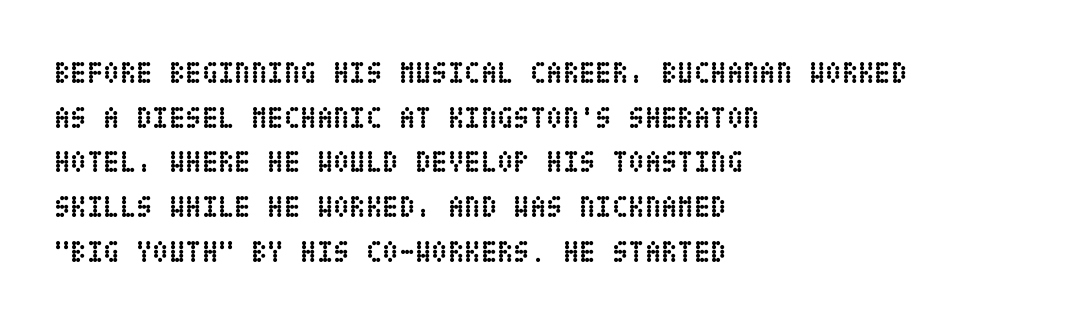
Is the block centered? No — it sits flush against the left margin. What's the leading like? Ordinary, nothing unusual. When letters stand straight like this, we call the style roman or upright. The space beneath each line is pristine and unruled.
